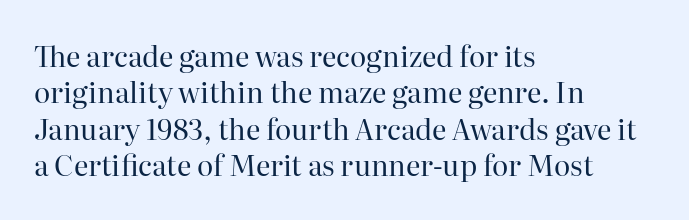
Q: Is the text bold? A: No.
Q: Is the text italic (slanted)? A: No, it is upright.
Q: Is the typeface a serif or a sans-serif typeface? A: Serif.
Q: Is the text underlined? A: No.
Q: How is the paragraph aligned? A: Left-aligned.
Q: Is the spacing between letters normal or unusually wide? A: Normal.
Q: Is the spacing between lines tight, normal or loose? A: Normal.
Q: Width (condensed, normal, or wide)? A: Normal.
Q: Stroke contrast? A: High.
Q: x-height? A: Medium.
Q: Monospaced? A: No.
